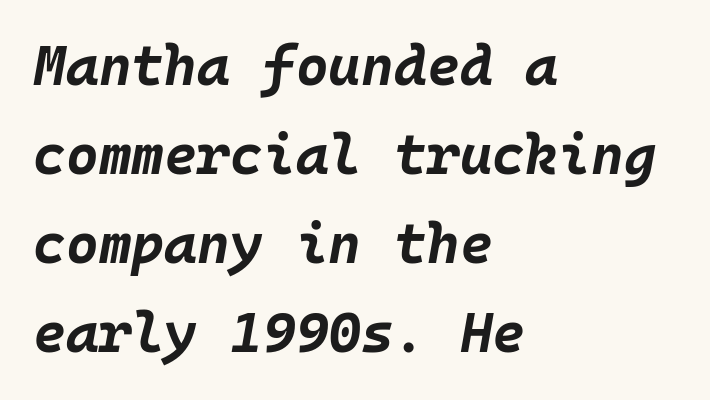
Spacing verdict: monospaced, one width for all characters. The block of text has a typical density, with ordinary space between rows. The paragraph has a hard left edge and a soft right edge. Thick stems and heavy bowls — unmistakably bold.
